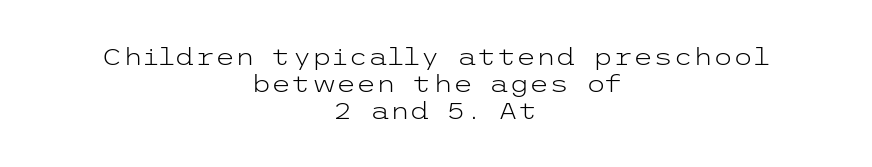
The image shows 23 px text type, upright; set centered, line spacing 1.17x, normal letter spacing, not underlined.
